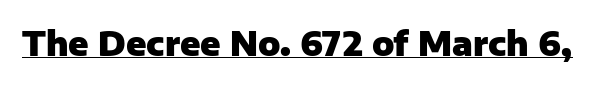
A rule runs beneath these lines of type. Nope, no serifs anywhere on these letters. The specimen reads as upright at a glance. Nothing unusual about the tracking: characters are spaced as the font intends. The letters advance in unequal steps, a hallmark of proportional type. The letters are bold, with thick, heavy strokes.
